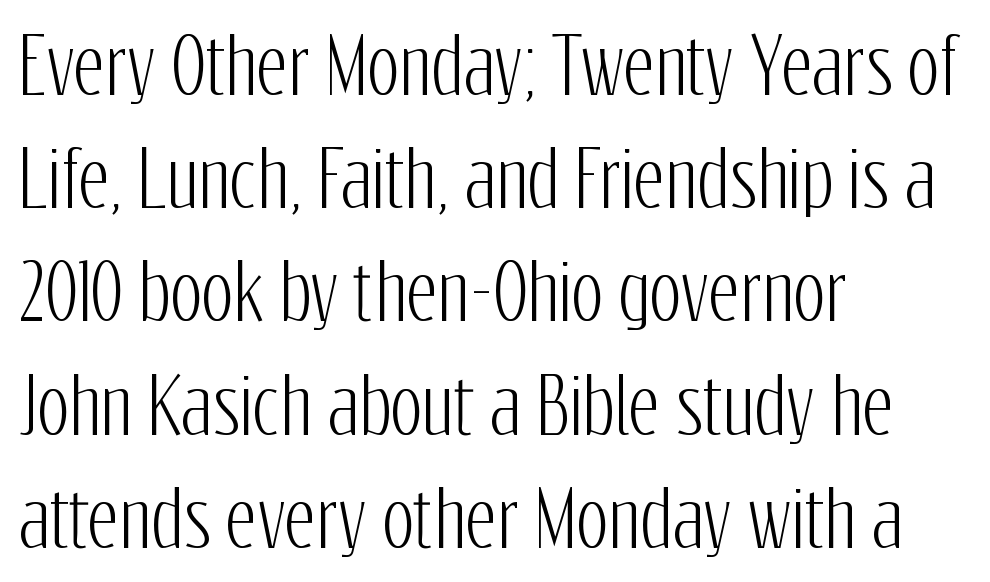
Q: Is the text italic (slanted)? A: No, it is upright.
Q: Is the typeface a serif or a sans-serif typeface? A: Sans-serif.
Q: Is the text underlined? A: No.
Q: How is the paragraph aligned? A: Left-aligned.
Q: Is the spacing between letters normal or unusually wide? A: Normal.
Q: Is the spacing between lines tight, normal or loose? A: Normal.
Q: Width (condensed, normal, or wide)? A: Condensed.
Q: Stroke contrast? A: Low.
Q: x-height? A: Medium.
Q: Monospaced? A: No.
